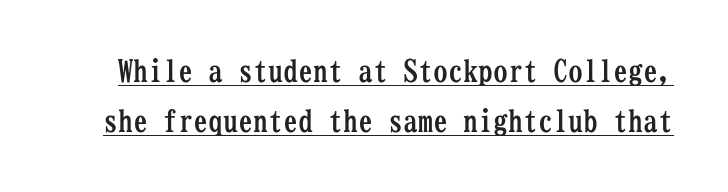
Q: Is the text bold? A: Yes.
Q: Is the text italic (slanted)? A: No, it is upright.
Q: Is the typeface a serif or a sans-serif typeface? A: Serif.
Q: Is the text underlined? A: Yes.
Q: Is the spacing between letters normal or unusually wide? A: Normal.
Q: Is the spacing between lines tight, normal or loose? A: Normal.
Q: Width (condensed, normal, or wide)? A: Condensed.
Q: Stroke contrast? A: Low.
Q: x-height? A: Medium.
Q: Monospaced? A: Yes.
